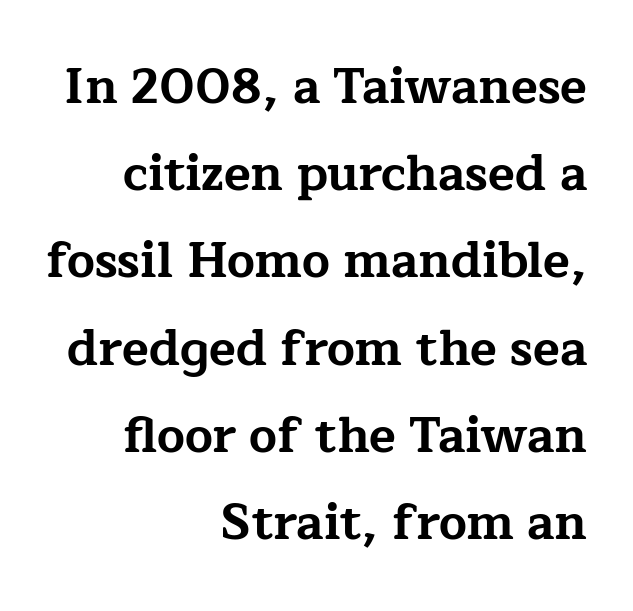
No extra tracking has been applied to these lines. Bare-footed words on every line. The rendering uses natural spacing where letterforms have individual widths. Check where the strokes stop: tiny serifs finish them off.
